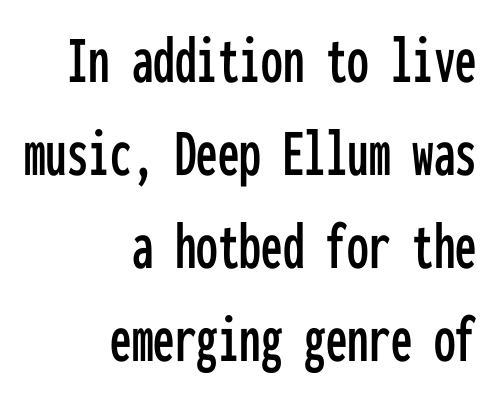
I'd call this a sans setting — the letters go barefoot. Upright lettering throughout. The line texture is even and compact thanks to regular tracking. These lines are rendered in a fixed-pitch font.
